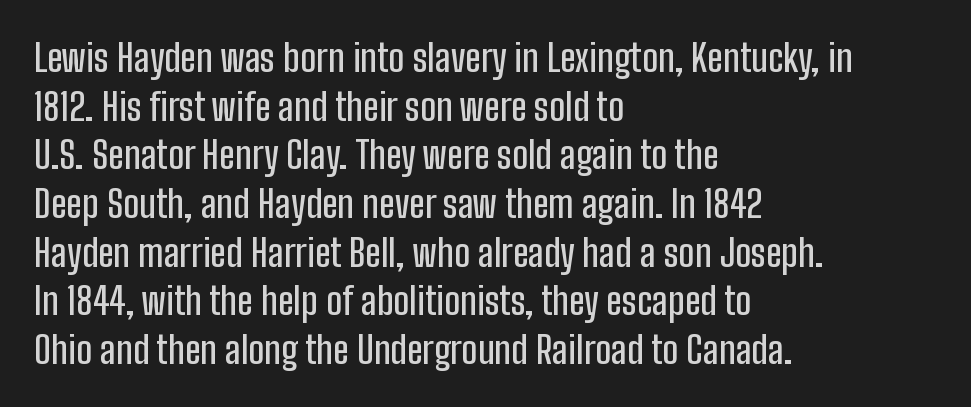
Q: Is the text italic (slanted)? A: No, it is upright.
Q: Is the typeface a serif or a sans-serif typeface? A: Sans-serif.
Q: Is the text underlined? A: No.
Q: How is the paragraph aligned? A: Left-aligned.
Q: Is the spacing between letters normal or unusually wide? A: Normal.
Q: Is the spacing between lines tight, normal or loose? A: Normal.
Q: Width (condensed, normal, or wide)? A: Condensed.
Q: Stroke contrast? A: Low.
Q: x-height? A: Medium.
Q: Monospaced? A: No.
